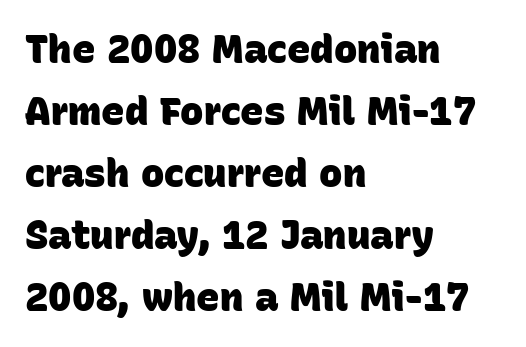
The image shows 39 px heavy sans-serif type; set left-aligned, normal line spacing (1.59x), normal letter spacing, not underlined; low stroke contrast and a large x-height.
